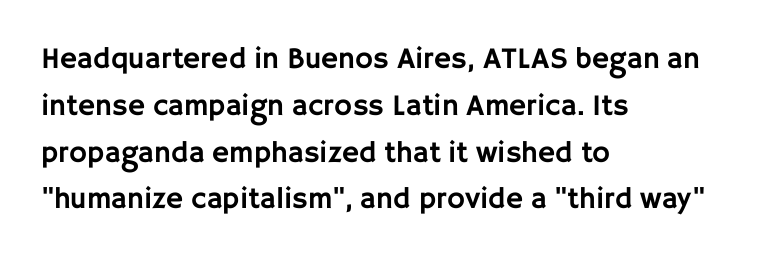
Q: Is the text italic (slanted)? A: No, it is upright.
Q: Is the typeface a serif or a sans-serif typeface? A: Sans-serif.
Q: Is the text underlined? A: No.
Q: How is the paragraph aligned? A: Left-aligned.
Q: Is the spacing between letters normal or unusually wide? A: Normal.
Q: Is the spacing between lines tight, normal or loose? A: Normal.
Q: Width (condensed, normal, or wide)? A: Normal.
Q: Stroke contrast? A: Low.
Q: x-height? A: Large.
Q: Monospaced? A: No.
